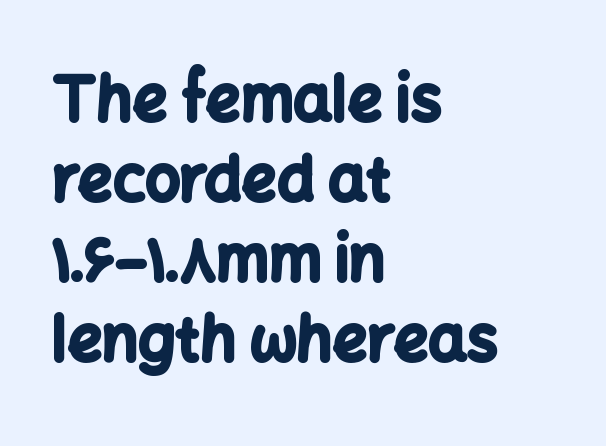
Q: Is the text bold? A: Yes.
Q: Is the text italic (slanted)? A: No, it is upright.
Q: Is the typeface a serif or a sans-serif typeface? A: Sans-serif.
Q: Is the text underlined? A: No.
Q: How is the paragraph aligned? A: Left-aligned.
Q: Is the spacing between letters normal or unusually wide? A: Normal.
Q: Is the spacing between lines tight, normal or loose? A: Normal.
Q: Width (condensed, normal, or wide)? A: Normal.
Q: Stroke contrast? A: Low.
Q: x-height? A: Medium.
Q: Monospaced? A: No.
